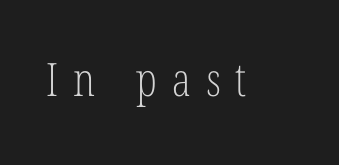
The image shows 46 px light, condensed serif type, upright; set unusually wide letter spacing (+0.32 em), not underlined; low stroke contrast and a medium x-height.
